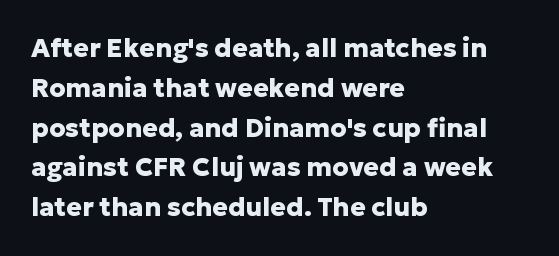
Plenty of ink on the page — the face is bold. Vertical spacing — default. Descenders hang freely into open space. All the whitespace from short lines collects on the right. This rendering leaves character spacing at its baseline value. Do the letters lean? They stand straight.
